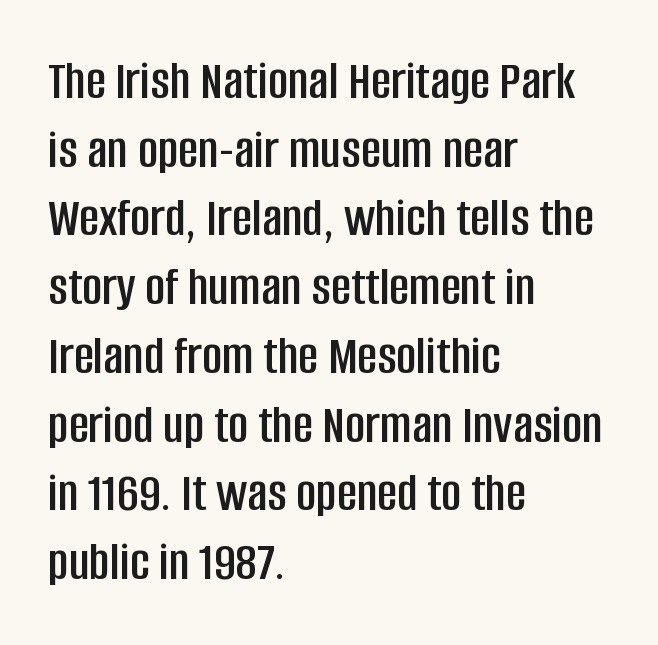
The image shows 55 px condensed sans-serif type, upright; set left-aligned, normal line spacing (1.25x), normal letter spacing, not underlined; low stroke contrast and a large x-height.
